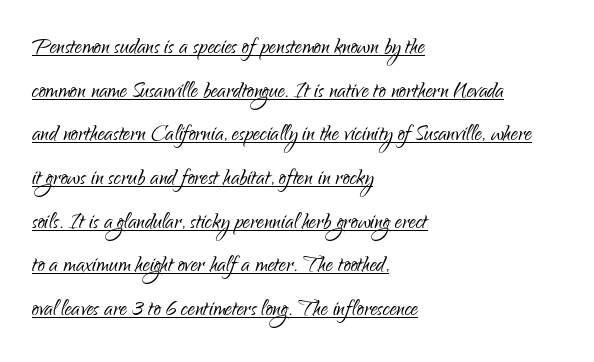
Stem width sits at or under what a default text font uses. A typographer would call this underscored text. Typeset ragged right — the left edge is the straight one. You could not count columns in this text — the font is proportionally spaced. Leading matches the norm, producing a regular column.
